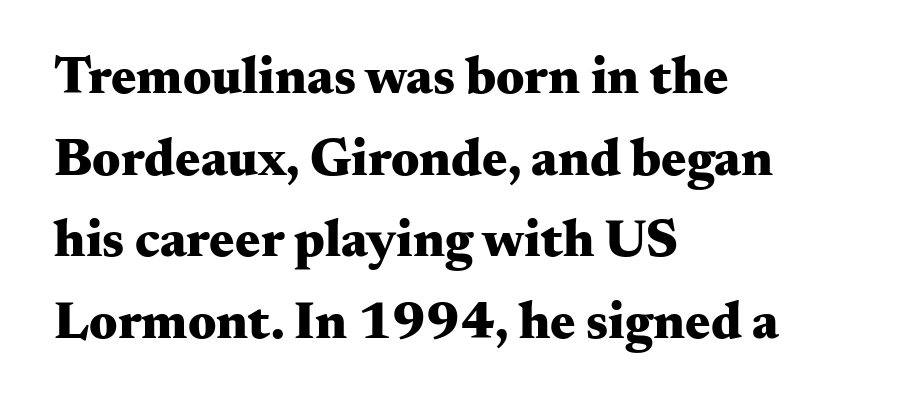
The image shows 53 px heavy, wide serif type, upright; set left-aligned, normal line spacing (1.54x), normal letter spacing, not underlined; medium stroke contrast and a small x-height.
